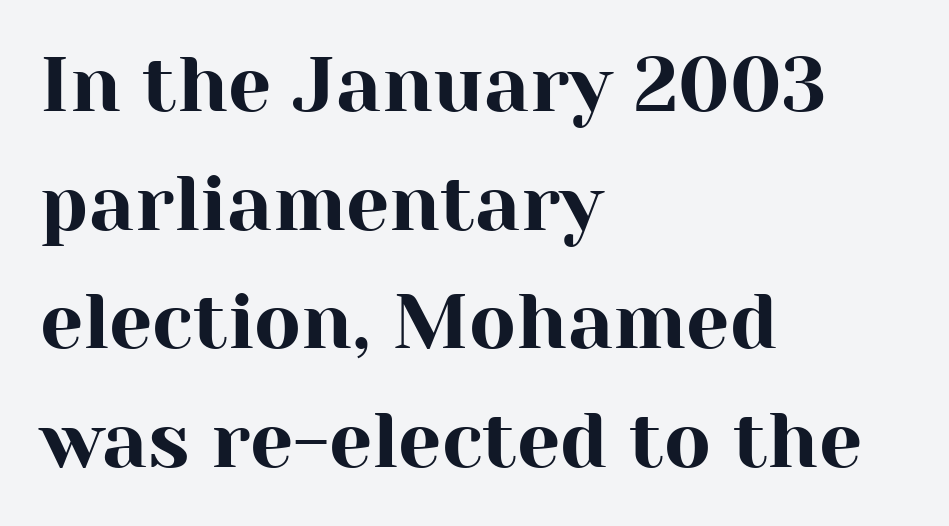
{"serif": "yes", "italic": "no", "width": "normal", "stroke_contrast": "high", "x_height": "medium", "monospaced": "no", "underline": "no", "align": "left", "line_spacing": "normal", "line_spacing_ratio": 1.54, "letter_spacing": "normal", "letter_spacing_em": 0.0, "glyph_px": 77}
